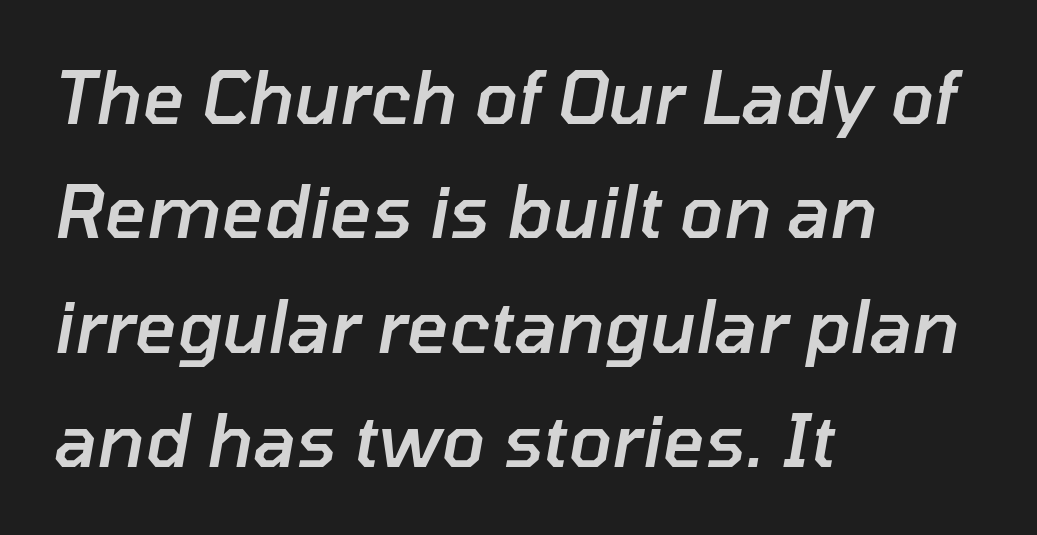
Character widths vary here, with narrow letters taking less room than wide ones. The baseline area is clear. Does the copy run flush right? No — it runs flush left. The specimen reads as italic at a glance. How heavy is the stroke? Medium-heavy — a semibold, shy of bold. Summary of vertical rhythm: regular, with standard interline spacing.
